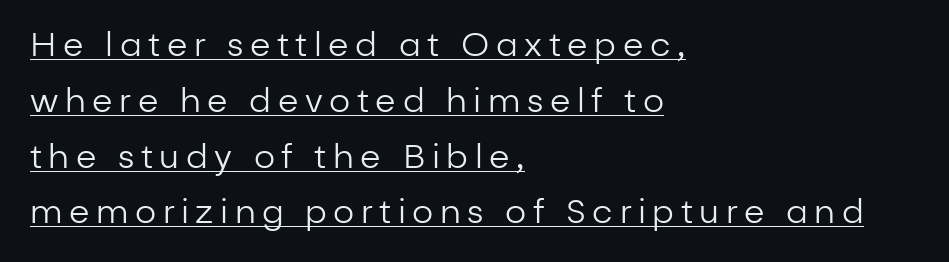
Q: Is the text bold? A: No.
Q: Is the text italic (slanted)? A: No, it is upright.
Q: Is the typeface a serif or a sans-serif typeface? A: Sans-serif.
Q: Is the text underlined? A: Yes.
Q: How is the paragraph aligned? A: Left-aligned.
Q: Is the spacing between letters normal or unusually wide? A: Unusually wide.
Q: Is the spacing between lines tight, normal or loose? A: Normal.
Q: Width (condensed, normal, or wide)? A: Normal.
Q: Stroke contrast? A: Low.
Q: x-height? A: Medium.
Q: Monospaced? A: No.
